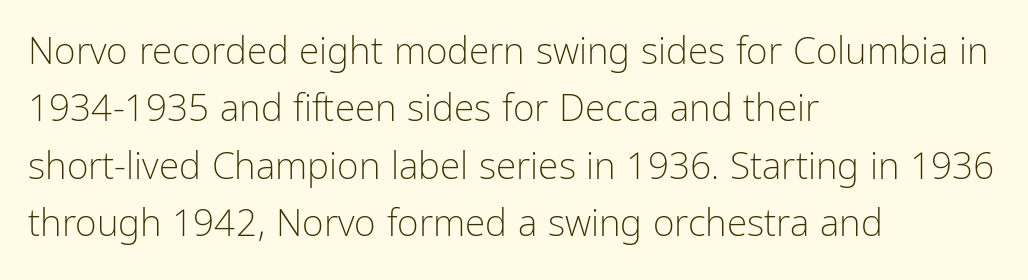
{"serif": "no", "italic": "no", "bold": "no", "weight": "light", "width": "condensed", "stroke_contrast": "low", "x_height": "medium", "monospaced": "no", "underline": "no", "align": "left", "line_spacing": "normal", "line_spacing_ratio": 1.55, "letter_spacing": "normal", "letter_spacing_em": 0.0, "glyph_px": 37}
